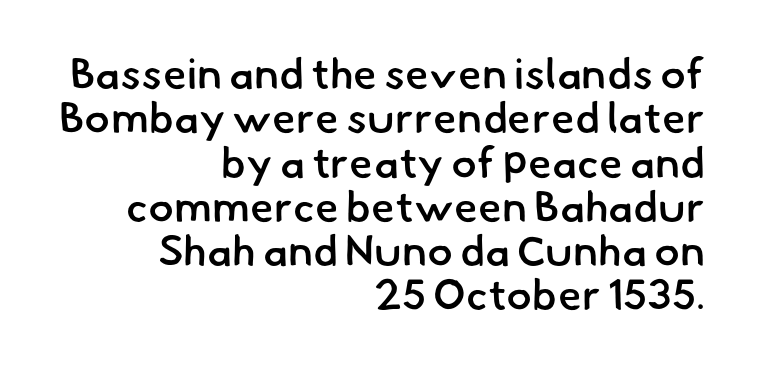
{"serif": "no", "bold": "semi", "weight": "semibold", "width": "normal", "stroke_contrast": "low", "x_height": "small", "monospaced": "no", "underline": "no", "align": "right", "line_spacing": "tight", "line_spacing_ratio": 1.03, "letter_spacing": "normal", "letter_spacing_em": 0.0, "glyph_px": 43}
